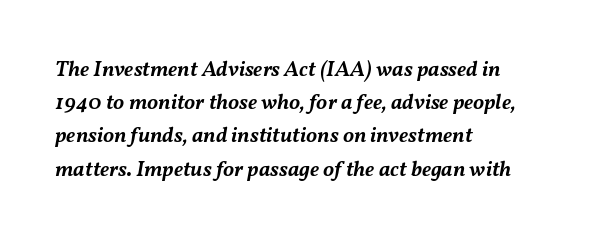
The image shows 22 px text type, italic (leaning right); set left-aligned, normal line spacing (1.51x), normal letter spacing, not underlined.
